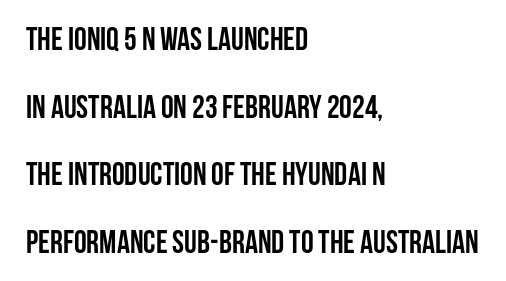
Varying glyph widths throughout — classic text-font behaviour. These lines stack with their left ends in a neat column. Rows of type keep a wide berth in the vertical direction. Ordinary non-slanted type is in use.
